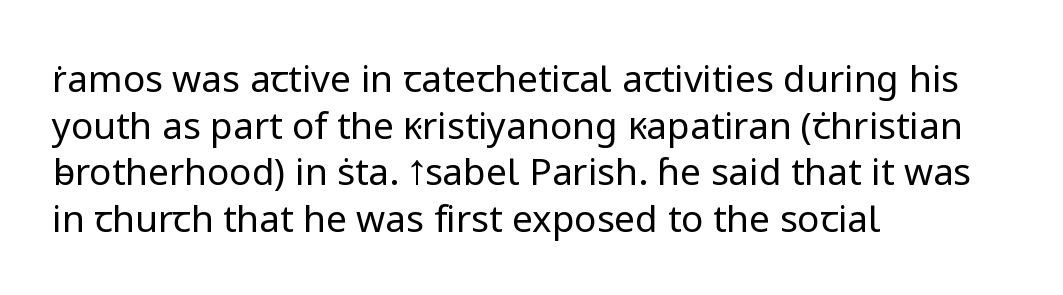
{"serif": "no", "italic": "no", "bold": "no", "weight": "regular", "width": "normal", "stroke_contrast": "low", "x_height": "medium", "monospaced": "no", "underline": "no", "align": "left", "line_spacing": "normal", "line_spacing_ratio": 1.26, "letter_spacing": "normal", "letter_spacing_em": 0.0, "glyph_px": 37}
